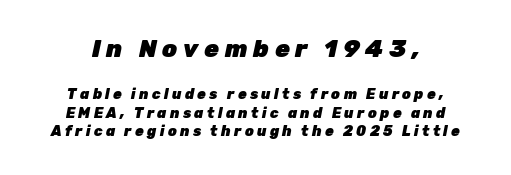
{"italic": "yes", "lean": "right", "slant_degrees": 12, "bold": "yes", "underline": "no", "align": "center", "line_spacing": "normal", "line_spacing_ratio": 1.33, "letter_spacing": "wide", "letter_spacing_em": 0.24, "larger_block": "first", "size_ratio": 1.71, "glyph_px": 24}
